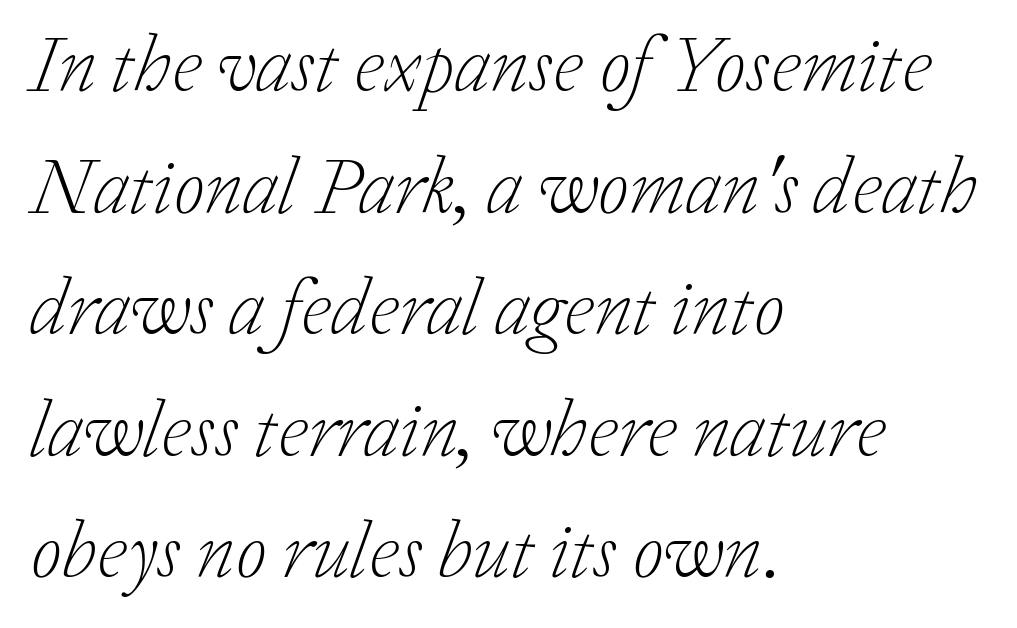
Q: Is the text bold? A: No.
Q: Is the text italic (slanted)? A: Yes, it leans right by about 20 degrees.
Q: Is the typeface a serif or a sans-serif typeface? A: Serif.
Q: Is the text underlined? A: No.
Q: How is the paragraph aligned? A: Left-aligned.
Q: Is the spacing between letters normal or unusually wide? A: Normal.
Q: Is the spacing between lines tight, normal or loose? A: Normal.
Q: Width (condensed, normal, or wide)? A: Normal.
Q: Stroke contrast? A: Low.
Q: x-height? A: Medium.
Q: Monospaced? A: No.
